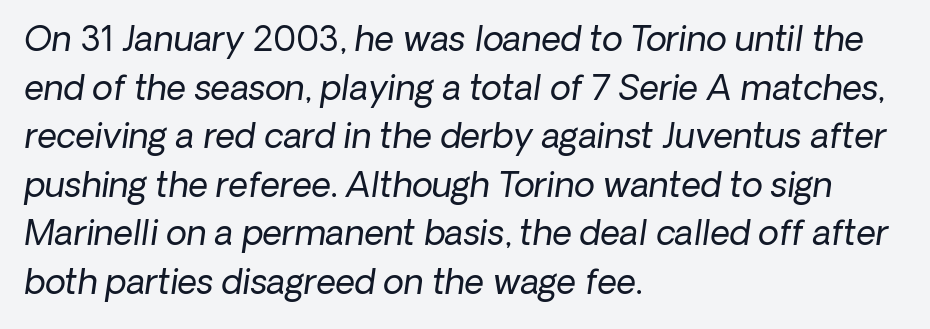
Q: Is the text bold? A: No.
Q: Is the text italic (slanted)? A: Yes, it leans right by about 8 degrees.
Q: Is the text underlined? A: No.
Q: How is the paragraph aligned? A: Left-aligned.
Q: Is the spacing between letters normal or unusually wide? A: Normal.
Q: Is the spacing between lines tight, normal or loose? A: Normal.
Q: Width (condensed, normal, or wide)? A: Normal.
Q: Stroke contrast? A: Low.
Q: x-height? A: Medium.
Q: Monospaced? A: No.
